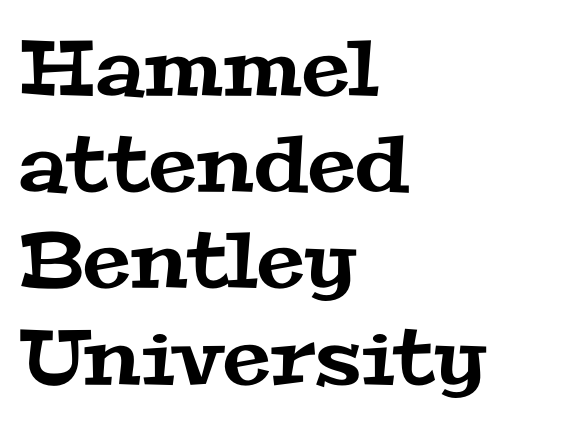
The lines are quadded left. A typesetter would call this leading conventional body-copy spacing. Only glyphs here, with clear space below each row. What stands out about the letter spacing? Nothing — it is the standard amount. The face used here is seriffed, in the tradition of book romans. Is this a fixed-width face? No — the glyphs have proportional, varying widths.
